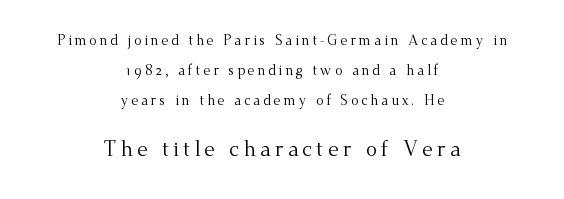
If you squint, the bottom block still reads clearly — it's the larger of the two. No letter is thick-stroked: the sample isn't bold. Compared with typical paragraphs, the rows here are farther apart. Only glyphs here, with clear space below each row. Posture: straight, roman, zero tilt. These lines stack symmetrically, like a column narrowing and widening about its center.
